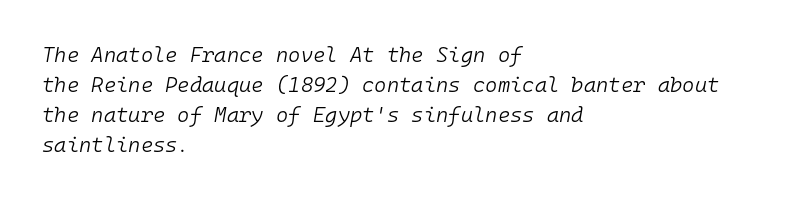
The image shows 21 px text type, italic (leaning right); set left-aligned, normal line spacing (1.43x), normal letter spacing, not underlined.
